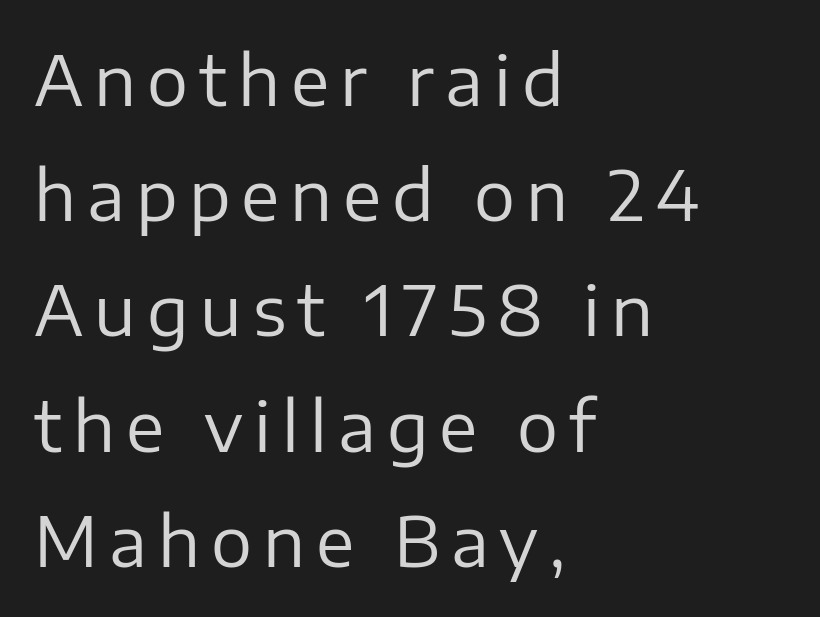
Q: Is the text bold? A: No.
Q: Is the text italic (slanted)? A: No, it is upright.
Q: Is the typeface a serif or a sans-serif typeface? A: Sans-serif.
Q: Is the text underlined? A: No.
Q: How is the paragraph aligned? A: Left-aligned.
Q: Is the spacing between lines tight, normal or loose? A: Normal.
Q: Width (condensed, normal, or wide)? A: Normal.
Q: Stroke contrast? A: Low.
Q: x-height? A: Medium.
Q: Monospaced? A: No.
